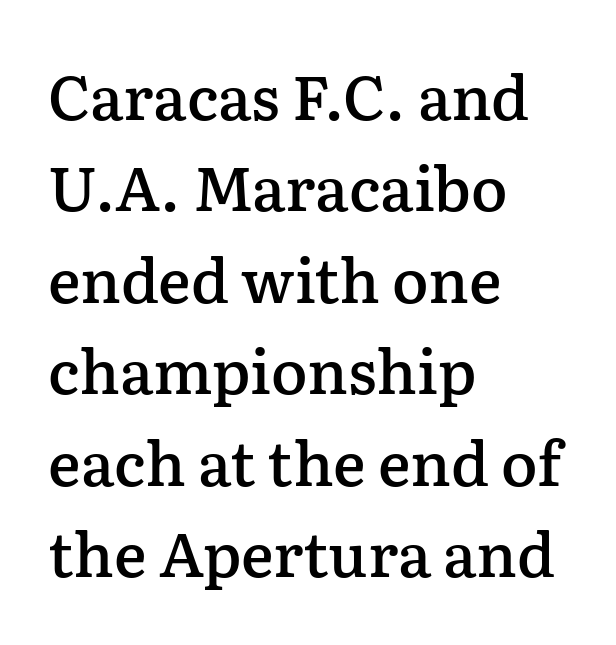
Character widths vary here, with narrow letters taking less room than wide ones. Underlining? Definitely not there. Summary of weight: moderately heavy, a semibold. In terms of posture, this sample is upright. Short note: letters normally spaced. Reading down the block, your eye returns to a fixed left position each line.
